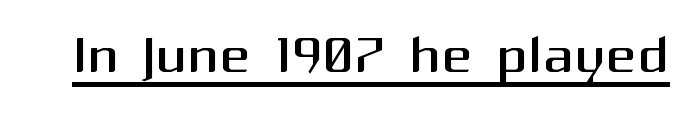
{"serif": "no", "italic": "no", "bold": "no", "weight": "regular", "width": "normal", "stroke_contrast": "medium", "x_height": "medium", "monospaced": "no", "underline": "yes", "letter_spacing": "normal", "letter_spacing_em": 0.0, "glyph_px": 78}
